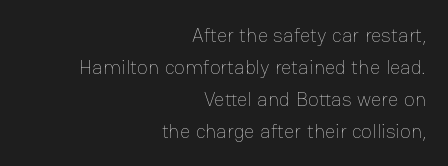
Q: Is the text bold? A: No.
Q: Is the text italic (slanted)? A: No, it is upright.
Q: Is the text underlined? A: No.
Q: How is the paragraph aligned? A: Right-aligned.
Q: Is the spacing between letters normal or unusually wide? A: Normal.
Q: Is the spacing between lines tight, normal or loose? A: Normal.
